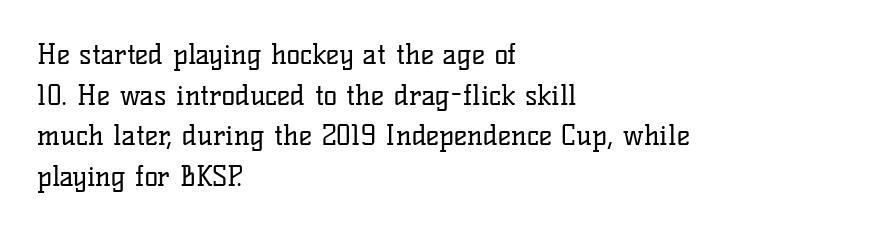
Q: Is the text bold? A: No.
Q: Is the text italic (slanted)? A: No, it is upright.
Q: Is the typeface a serif or a sans-serif typeface? A: Serif.
Q: Is the text underlined? A: No.
Q: How is the paragraph aligned? A: Left-aligned.
Q: Is the spacing between letters normal or unusually wide? A: Normal.
Q: Is the spacing between lines tight, normal or loose? A: Normal.
Q: Width (condensed, normal, or wide)? A: Normal.
Q: Stroke contrast? A: Low.
Q: x-height? A: Medium.
Q: Monospaced? A: No.
